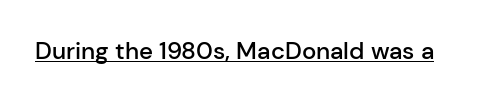
Designer's note — italics off, roman on. The horizontal fit of the characters is conventional and even. Is there an underline? Yes — a line sits under the letters. The characters look somewhat weighty, a semibold short of true bold.
